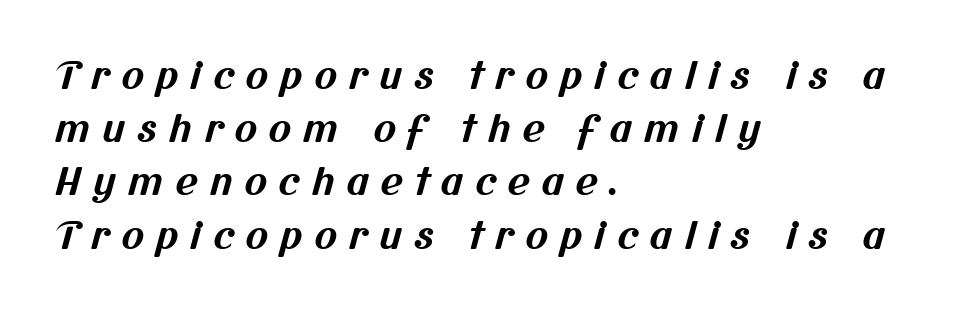
Q: Is the text bold? A: Yes.
Q: Is the typeface a serif or a sans-serif typeface? A: Sans-serif.
Q: Is the text underlined? A: No.
Q: How is the paragraph aligned? A: Left-aligned.
Q: Is the spacing between letters normal or unusually wide? A: Unusually wide.
Q: Is the spacing between lines tight, normal or loose? A: Normal.
Q: Width (condensed, normal, or wide)? A: Normal.
Q: Stroke contrast? A: Medium.
Q: x-height? A: Medium.
Q: Monospaced? A: No.
